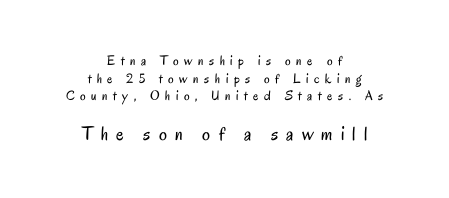
Q: Is the text bold? A: No.
Q: Is the text italic (slanted)? A: No, it is upright.
Q: Is the text underlined? A: No.
Q: How is the paragraph aligned? A: Centered.
Q: Is the spacing between letters normal or unusually wide? A: Unusually wide.
Q: Is the spacing between lines tight, normal or loose? A: Normal.
Q: Which block of text is set in a larger size, the first (top) or the second (bottom)? A: The second (bottom) one.
